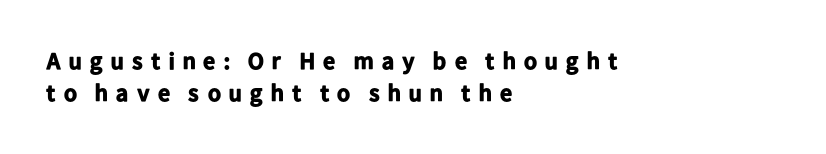
The image shows 24 px bold type, upright; set left-aligned, normal line spacing (1.34x), unusually wide letter spacing (+0.26 em), not underlined.
